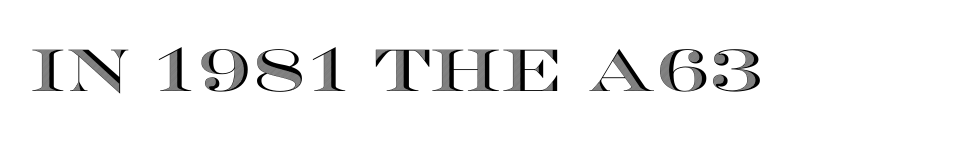
The baseline area is clear. These lines are rendered in a variable-pitch font. The type sits square on the baseline with zero lean. The face used here is rendered with its standard letterfit.
